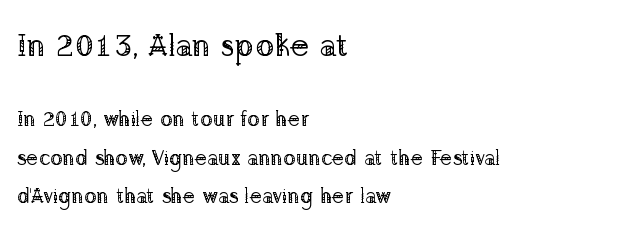
{"serif": "yes", "italic": "no", "bold": "no", "weight": "regular", "width": "normal", "stroke_contrast": "low", "x_height": "medium", "monospaced": "no", "underline": "no", "align": "left", "line_spacing_ratio": 1.83, "letter_spacing": "normal", "letter_spacing_em": 0.0, "larger_block": "first", "size_ratio": 1.52, "glyph_px": 32}
